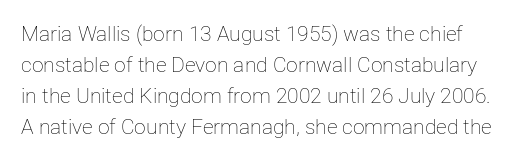
{"italic": "no", "bold": "no", "underline": "no", "line_spacing": "normal", "line_spacing_ratio": 1.47, "letter_spacing": "normal", "letter_spacing_em": 0.0, "glyph_px": 21}
